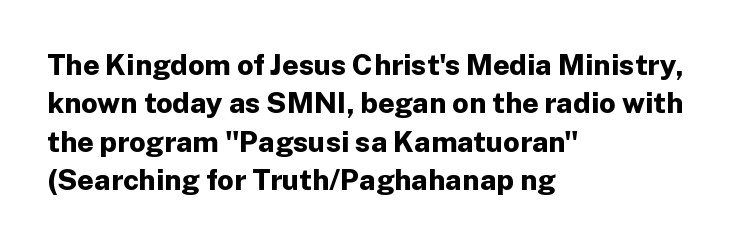
Words appear dense and cohesive because spacing is normal. I'd describe the lettering as bold — thick and assertive. Interline gaps are of average width in this sample. Each letter keeps its own natural width here, so spacing adapts to shape. This sample uses an upright cut, with every glyph sitting square on the baseline. Grotesque or geometric, the face here clearly has no serifs.
